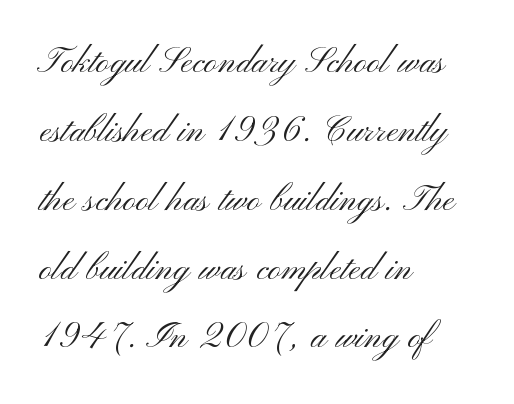
The image shows 45 px light, wide sans-serif type; set left-aligned, normal line spacing (1.53x), normal letter spacing, not underlined; medium stroke contrast and a small x-height.
